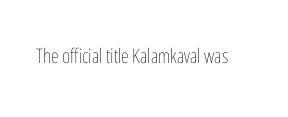
Posture: upright roman. Short note: letters normally spaced. The weight would be labelled regular, book, light, or lighter still. Lines of text with bare space underneath.
